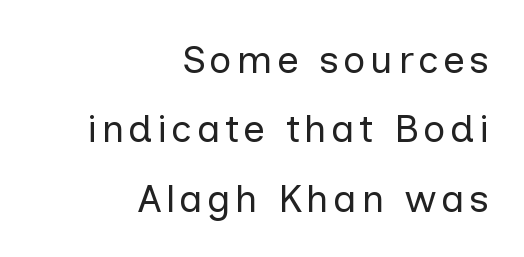
The image shows 39 px regular-weight sans-serif type, upright; set right-aligned, line spacing 1.78x, not underlined; low stroke contrast and a medium x-height.
